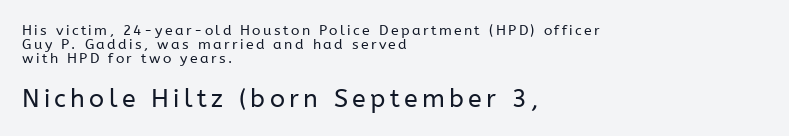
The lettering holds an erect, upright posture throughout. Bare-footed words on every line. No chunkiness to these letters — they're not bold. If you squint, the bottom block still reads clearly — it's the larger of the two. The compositor pushed each line to the left boundary. The vertical gap from one line to the next is small.
